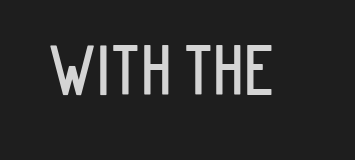
Is this a fixed-width face? No — the glyphs have proportional, varying widths. Underlining? Definitely not there. In terms of posture, this sample is upright. The face used here is rendered with its standard letterfit. The glyphs in this specimen are sans serif.
